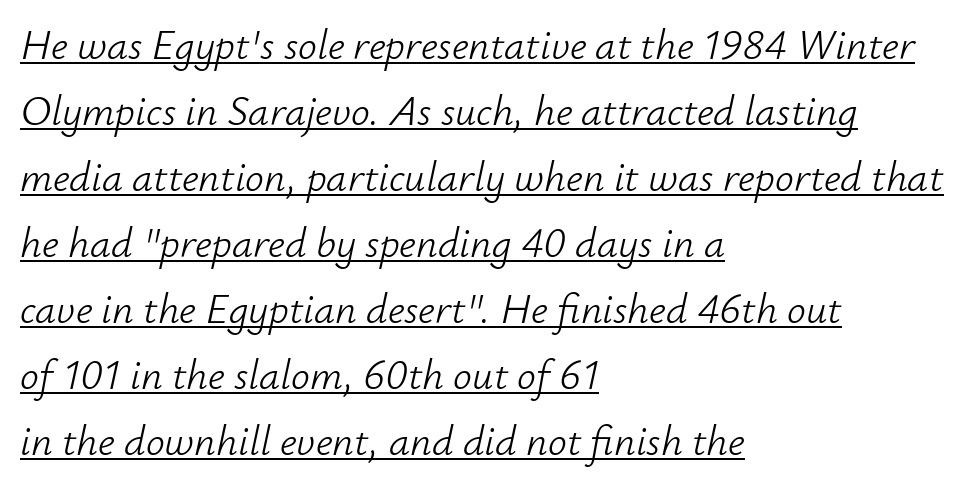
The image shows 42 px light type, italic (leaning right); set left-aligned, normal line spacing (1.57x), normal letter spacing, underlined; low stroke contrast and a small x-height.
